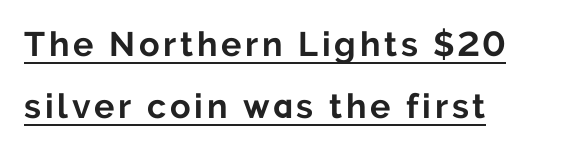
The image shows 34 px bold sans-serif type, upright; set left-aligned, line spacing 1.83x, underlined; low stroke contrast and a medium x-height.
